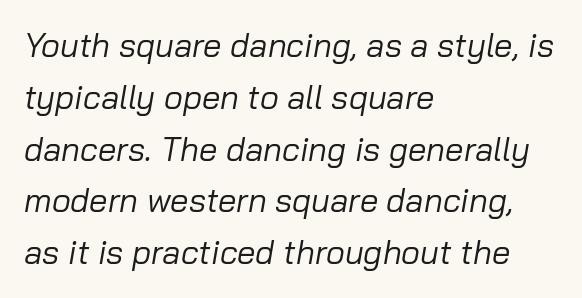
The image shows 33 px regular-weight type, italic (leaning right); set left-aligned, normal line spacing (1.57x), normal letter spacing, not underlined; low stroke contrast and a medium x-height.
